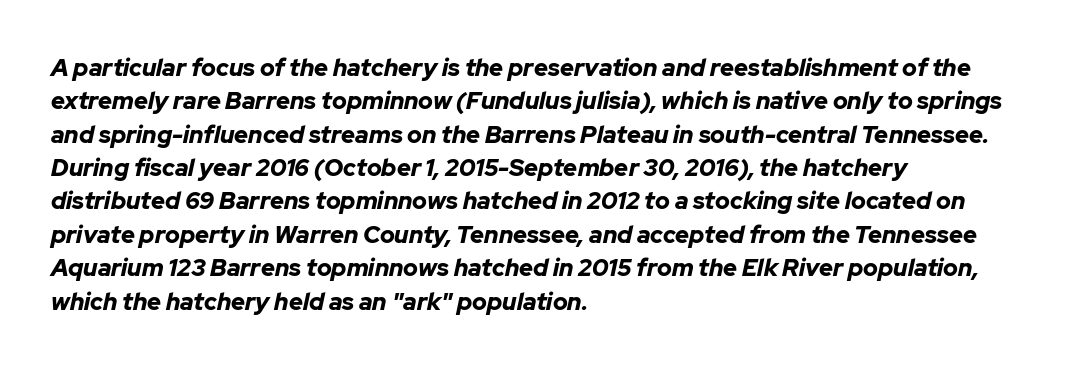
Clear beneath every line of the passage. Evenly set lines give the paragraph a standard silhouette. This sample is left-justified, so line endings fall wherever the words run out. Typesetter's note: full bold, strokes at maximum text heaviness. A typesetter would call this zero additional tracking.
